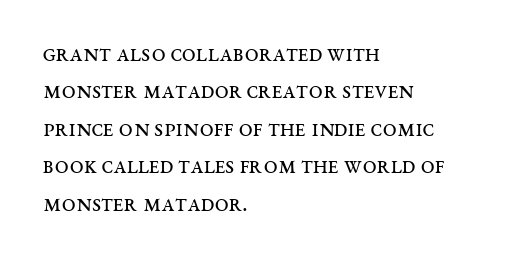
In CSS terms this would be text-align: left. Descenders are the only things crossing below the line. One glance says typical: line gaps are just what's usual. This is the regular roman posture of the typeface.
